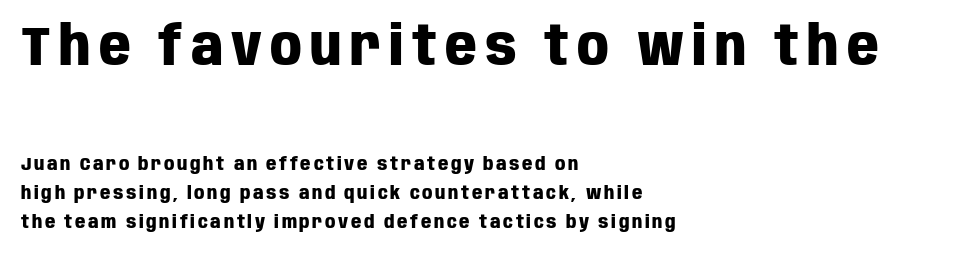
{"serif": "no", "italic": "no", "bold": "yes", "weight": "heavy", "width": "condensed", "stroke_contrast": "low", "x_height": "large", "monospaced": "no", "underline": "no", "align": "left", "line_spacing": "normal", "line_spacing_ratio": 1.63, "larger_block": "first", "size_ratio": 3.06, "glyph_px": 55}
